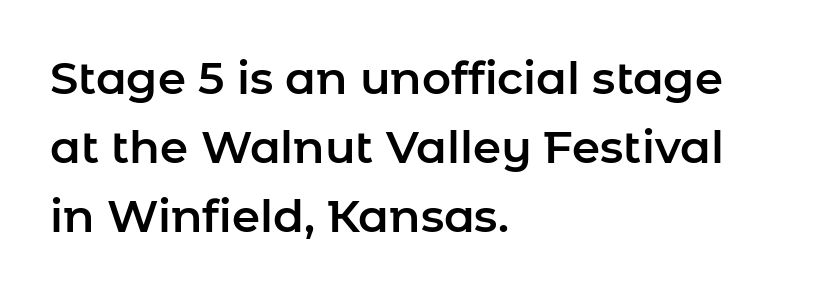
Q: Is the text italic (slanted)? A: No, it is upright.
Q: Is the typeface a serif or a sans-serif typeface? A: Sans-serif.
Q: Is the text underlined? A: No.
Q: How is the paragraph aligned? A: Left-aligned.
Q: Is the spacing between letters normal or unusually wide? A: Normal.
Q: Is the spacing between lines tight, normal or loose? A: Normal.
Q: Width (condensed, normal, or wide)? A: Normal.
Q: Stroke contrast? A: Low.
Q: x-height? A: Medium.
Q: Monospaced? A: No.
